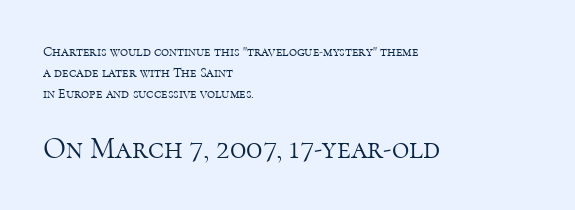
{"serif": "yes", "italic": "no", "bold": "no", "weight": "light", "width": "normal", "stroke_contrast": "high", "x_height": "medium", "monospaced": "no", "underline": "no", "align": "left", "line_spacing": "normal", "line_spacing_ratio": 1.49, "letter_spacing": "normal", "letter_spacing_em": 0.0, "larger_block": "second", "size_ratio": 2.14, "glyph_px": 30}
